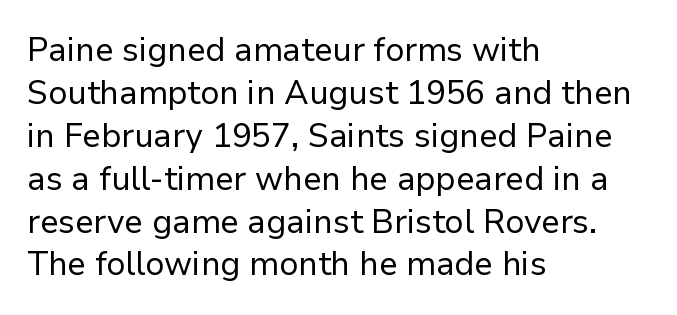
Q: Is the text bold? A: No.
Q: Is the text italic (slanted)? A: No, it is upright.
Q: Is the typeface a serif or a sans-serif typeface? A: Sans-serif.
Q: Is the text underlined? A: No.
Q: How is the paragraph aligned? A: Left-aligned.
Q: Is the spacing between letters normal or unusually wide? A: Normal.
Q: Is the spacing between lines tight, normal or loose? A: Normal.
Q: Width (condensed, normal, or wide)? A: Normal.
Q: Stroke contrast? A: Low.
Q: x-height? A: Medium.
Q: Monospaced? A: No.
